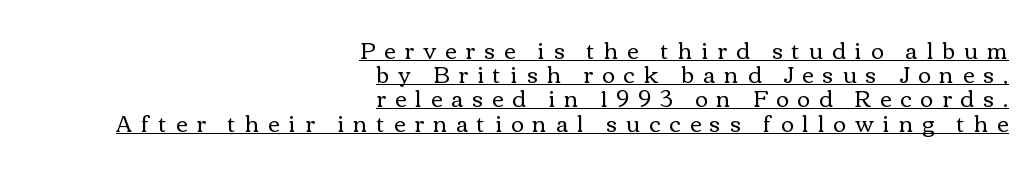
{"italic": "no", "bold": "no", "underline": "yes", "align": "right", "line_spacing": "tight", "line_spacing_ratio": 1.1, "letter_spacing": "wide", "letter_spacing_em": 0.42, "glyph_px": 22}
